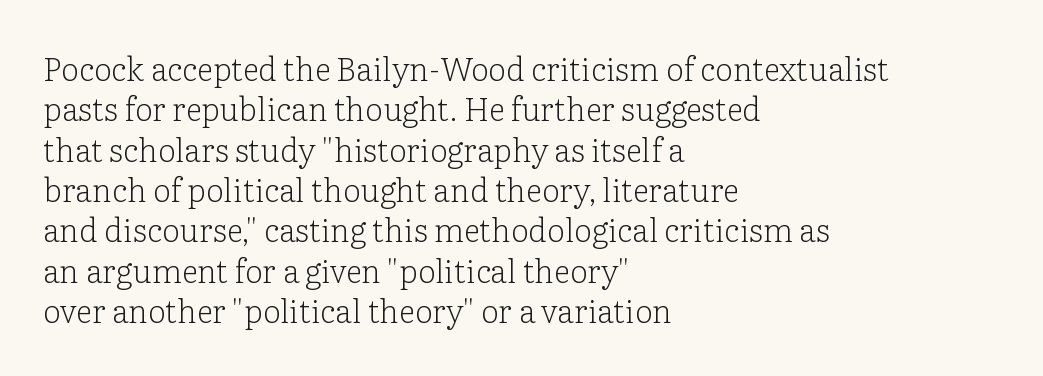
This sample has the flowing, uneven cadence of proportional lettering. If you measured baseline to baseline, you'd find a middling distance. Plain, unruled lines of type. The letters look calm and open, with moderate or lighter stems.
